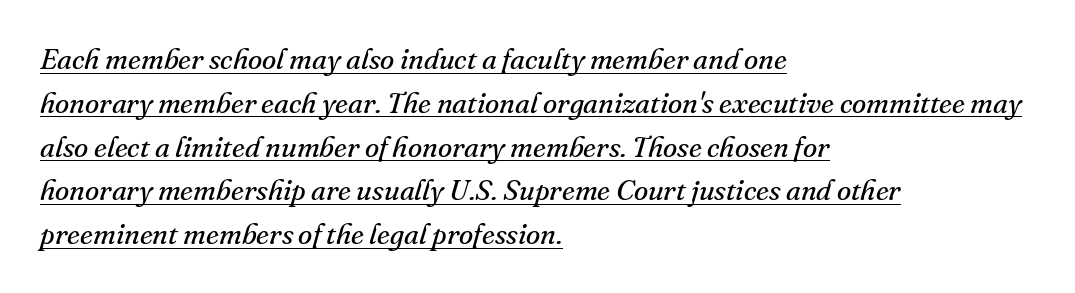
The image shows 29 px regular-weight serif type, italic (leaning right); set left-aligned, normal line spacing (1.51x), normal letter spacing, underlined; medium stroke contrast and a small x-height.
